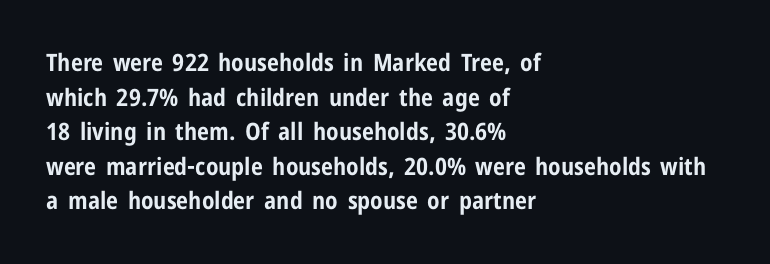
Rule under the text: the space is simply empty. Nothing unusual about the tracking: characters are spaced as the font intends. Leading: standard. This sample uses an upright cut, with every glyph sitting square on the baseline. Set as a true bold cut, around the 700 mark. Line beginnings align vertically; line endings do not.
